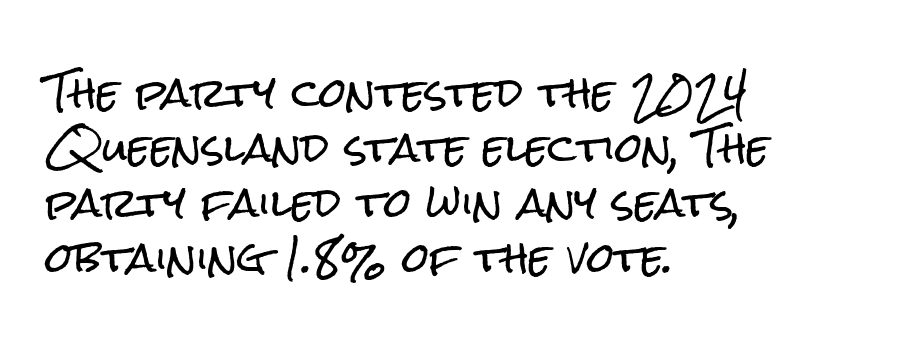
{"serif": "no", "italic": "no", "width": "condensed", "stroke_contrast": "low", "x_height": "medium", "monospaced": "no", "underline": "no", "align": "left", "line_spacing": "normal", "line_spacing_ratio": 1.41, "letter_spacing": "normal", "letter_spacing_em": 0.0, "glyph_px": 39}
